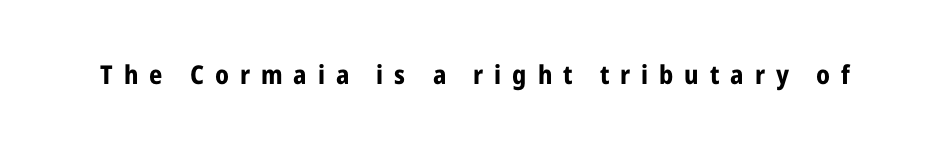
{"italic": "no", "bold": "yes", "underline": "no", "letter_spacing": "wide", "letter_spacing_em": 0.42, "glyph_px": 26}
